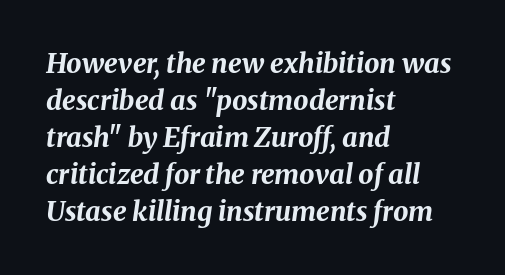
The space directly below the letters is spotless. The axis of the letterforms is tilted away from vertical. Students, this is bold: see how much ink each stroke carries. The designer left line spacing at the default. Glyph-to-glyph distance matches everyday printed text. Which margin do the lines hug? The left one — the right edge is uneven.
